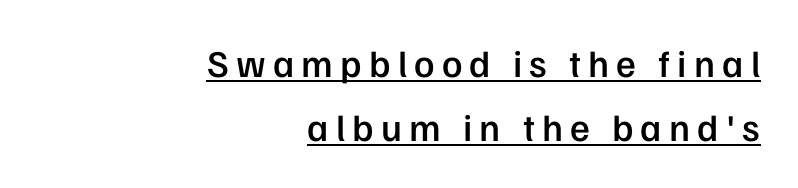
{"serif": "no", "italic": "no", "bold": "semi", "weight": "semibold", "width": "normal", "stroke_contrast": "low", "x_height": "medium", "monospaced": "no", "underline": "yes", "align": "right", "line_spacing": "normal", "line_spacing_ratio": 1.68, "glyph_px": 38}
